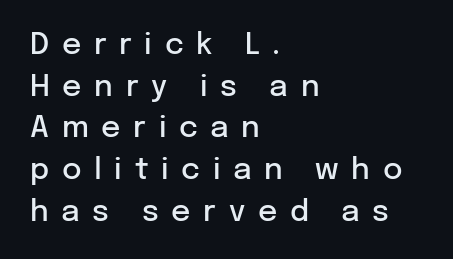
{"serif": "no", "italic": "no", "bold": "semi", "weight": "semibold", "width": "normal", "stroke_contrast": "low", "x_height": "medium", "monospaced": "no", "underline": "no", "align": "left", "line_spacing": "normal", "line_spacing_ratio": 1.39, "letter_spacing": "wide", "letter_spacing_em": 0.42, "glyph_px": 30}
